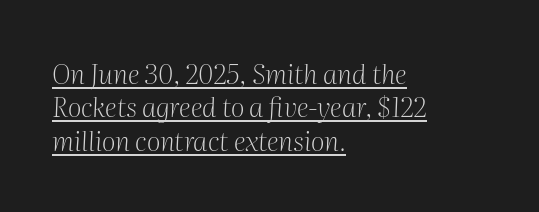
Q: Is the text bold? A: No.
Q: Is the text italic (slanted)? A: Yes, it leans right by about 2 degrees.
Q: Is the text underlined? A: Yes.
Q: How is the paragraph aligned? A: Left-aligned.
Q: Is the spacing between letters normal or unusually wide? A: Normal.
